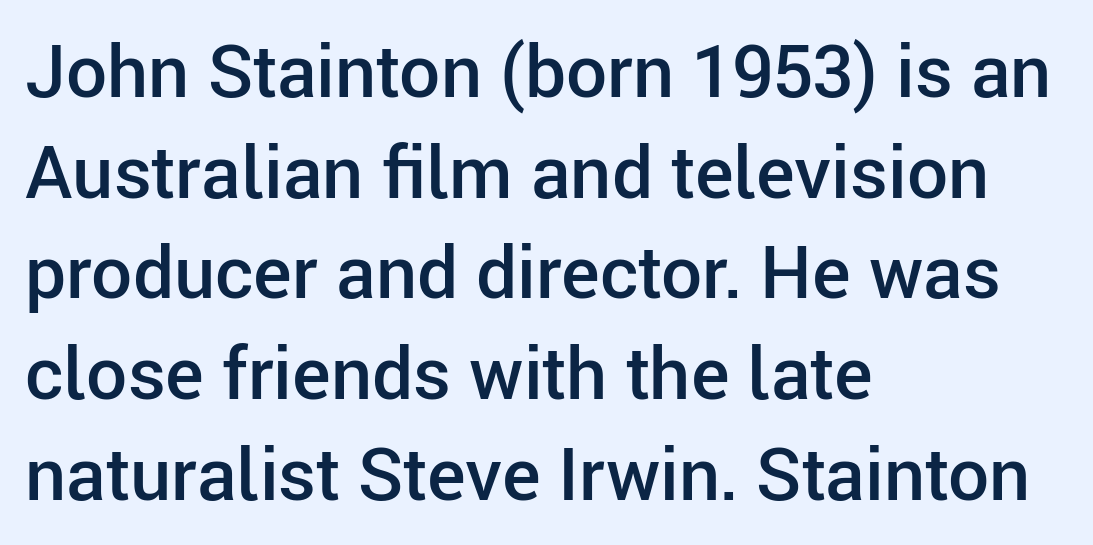
Q: Is the text bold? A: Semi-bold.
Q: Is the text italic (slanted)? A: No, it is upright.
Q: Is the typeface a serif or a sans-serif typeface? A: Sans-serif.
Q: Is the text underlined? A: No.
Q: How is the paragraph aligned? A: Left-aligned.
Q: Is the spacing between letters normal or unusually wide? A: Normal.
Q: Is the spacing between lines tight, normal or loose? A: Normal.
Q: Width (condensed, normal, or wide)? A: Normal.
Q: Stroke contrast? A: Low.
Q: x-height? A: Medium.
Q: Monospaced? A: No.
